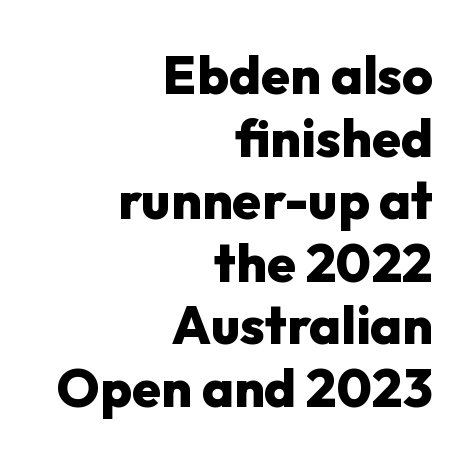
Posture: vertical. Honestly, there is no underline to notice here at all. Font category for this specimen: sans-serif. These lines are rendered in a variable-pitch font. Line endings align vertically; line beginnings do not.
